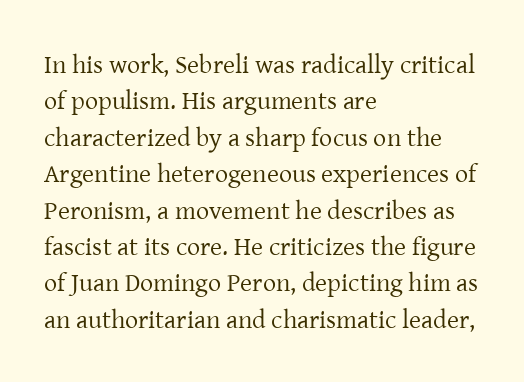
Q: Is the text bold? A: No.
Q: Is the text italic (slanted)? A: No, it is upright.
Q: Is the text underlined? A: No.
Q: How is the paragraph aligned? A: Left-aligned.
Q: Is the spacing between letters normal or unusually wide? A: Normal.
Q: Is the spacing between lines tight, normal or loose? A: Normal.
